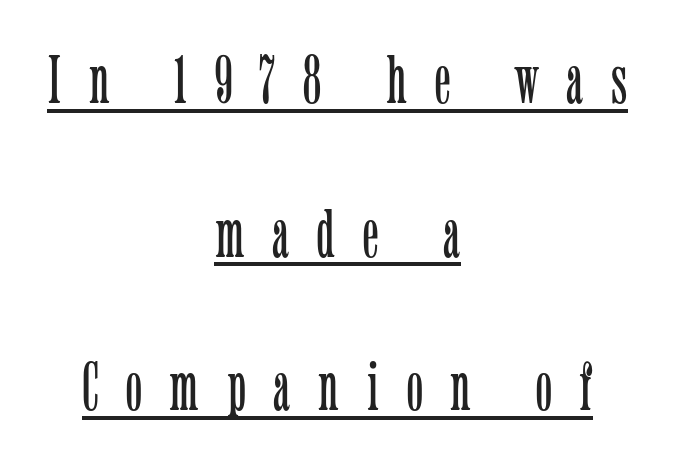
The image shows 68 px light, condensed serif type, upright; set centered, loose line spacing (2.26x), unusually wide letter spacing (+0.41 em), underlined; low stroke contrast and a medium x-height.
